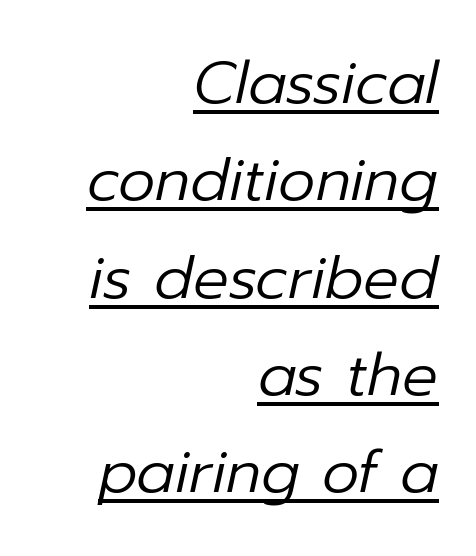
Q: Is the text bold? A: No.
Q: Is the text italic (slanted)? A: Yes, it leans right by about 12 degrees.
Q: Is the text underlined? A: Yes.
Q: How is the paragraph aligned? A: Right-aligned.
Q: Is the spacing between letters normal or unusually wide? A: Normal.
Q: Is the spacing between lines tight, normal or loose? A: Normal.
Q: Width (condensed, normal, or wide)? A: Normal.
Q: Stroke contrast? A: Low.
Q: x-height? A: Medium.
Q: Monospaced? A: No.
